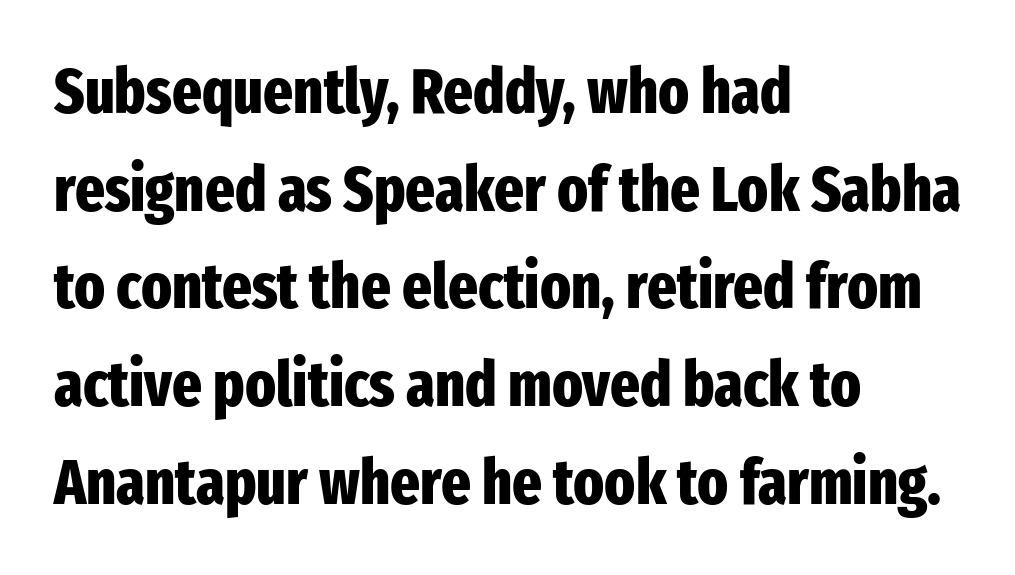
The image shows 63 px heavy, condensed sans-serif type, upright; set left-aligned, normal line spacing (1.55x), normal letter spacing, not underlined; low stroke contrast and a medium x-height.
